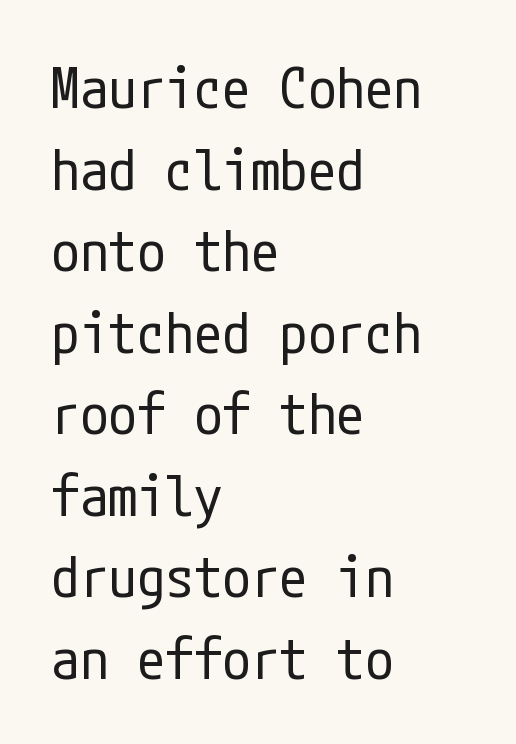
{"serif": "no", "italic": "no", "bold": "no", "weight": "regular", "width": "condensed", "stroke_contrast": "low", "x_height": "medium", "underline": "no", "align": "left", "line_spacing": "normal", "line_spacing_ratio": 1.43, "letter_spacing": "normal", "letter_spacing_em": 0.0, "glyph_px": 57}
